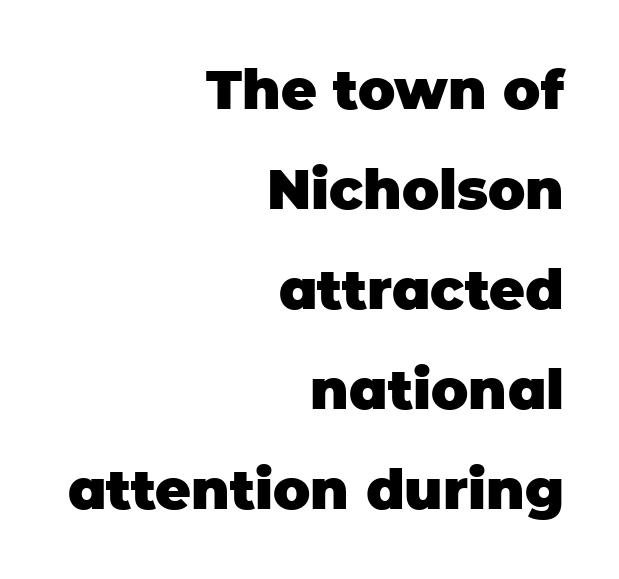
Q: Is the text bold? A: Yes.
Q: Is the text italic (slanted)? A: No, it is upright.
Q: Is the typeface a serif or a sans-serif typeface? A: Sans-serif.
Q: Is the text underlined? A: No.
Q: How is the paragraph aligned? A: Right-aligned.
Q: Is the spacing between letters normal or unusually wide? A: Normal.
Q: Width (condensed, normal, or wide)? A: Normal.
Q: Stroke contrast? A: Low.
Q: x-height? A: Large.
Q: Monospaced? A: No.
